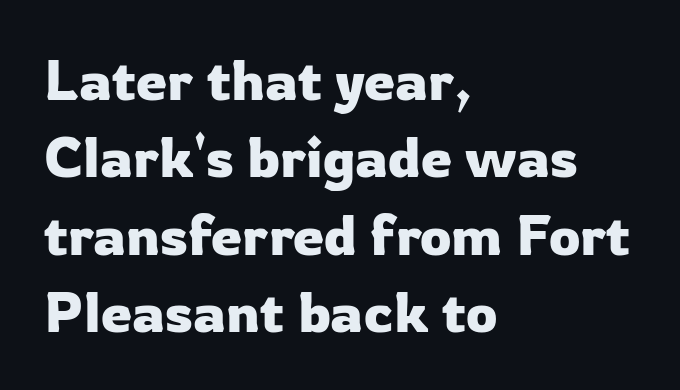
{"serif": "no", "italic": "no", "width": "normal", "stroke_contrast": "low", "x_height": "medium", "monospaced": "no", "underline": "no", "align": "left", "line_spacing": "normal", "line_spacing_ratio": 1.38, "letter_spacing": "normal", "letter_spacing_em": 0.0, "glyph_px": 56}
